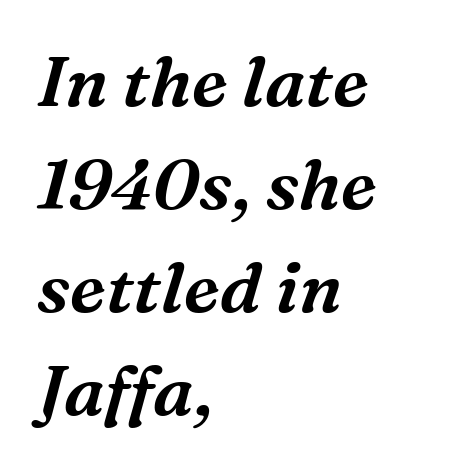
The space between consecutive lines is moderate. Has an underline been added? It has not. The passage shown is typed in a proportional face where columns would drift. This sample uses a serif face. A student would call this left alignment; a typographer would say flush left, rag right.
